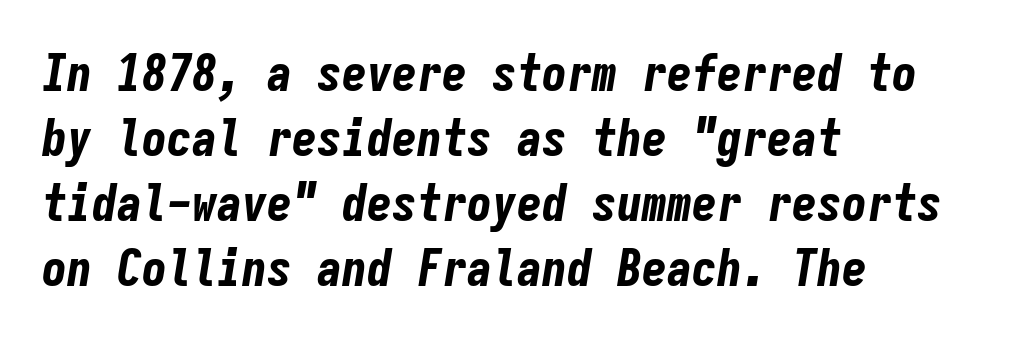
{"italic": "yes", "lean": "right", "slant_degrees": 9, "bold": "yes", "weight": "bold", "width": "condensed", "stroke_contrast": "low", "x_height": "medium", "monospaced": "yes", "underline": "no", "align": "left", "line_spacing": "normal", "line_spacing_ratio": 1.3, "letter_spacing": "normal", "letter_spacing_em": 0.0, "glyph_px": 50}
